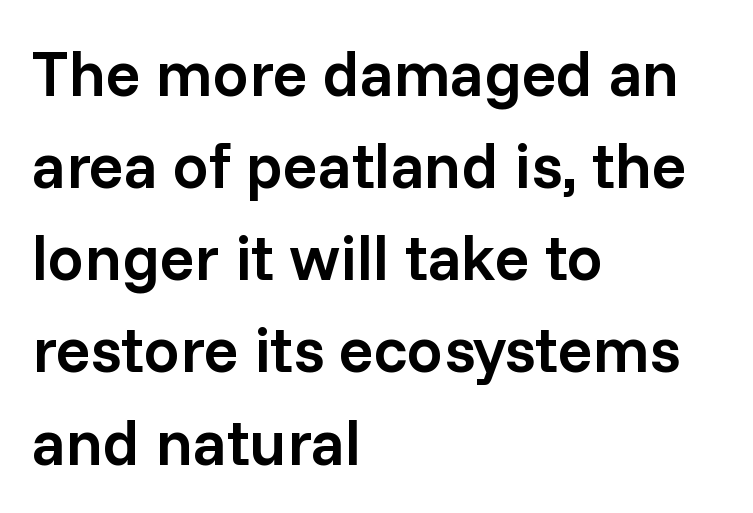
Q: Is the text bold? A: Semi-bold.
Q: Is the text italic (slanted)? A: No, it is upright.
Q: Is the typeface a serif or a sans-serif typeface? A: Sans-serif.
Q: Is the text underlined? A: No.
Q: How is the paragraph aligned? A: Left-aligned.
Q: Is the spacing between letters normal or unusually wide? A: Normal.
Q: Is the spacing between lines tight, normal or loose? A: Normal.
Q: Width (condensed, normal, or wide)? A: Normal.
Q: Stroke contrast? A: Low.
Q: x-height? A: Medium.
Q: Monospaced? A: No.
